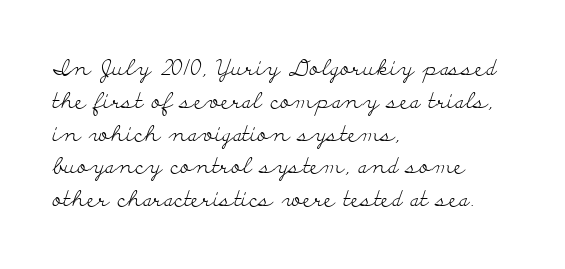
{"bold": "no", "underline": "no", "align": "left", "line_spacing": "normal", "line_spacing_ratio": 1.49, "letter_spacing": "normal", "letter_spacing_em": 0.0, "glyph_px": 22}
